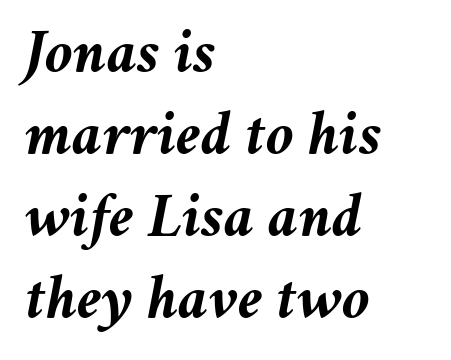
{"italic": "yes", "lean": "right", "slant_degrees": 11, "bold": "yes", "weight": "semibold", "width": "normal", "stroke_contrast": "medium", "x_height": "medium", "monospaced": "no", "underline": "no", "align": "left", "line_spacing": "normal", "line_spacing_ratio": 1.28, "letter_spacing": "normal", "letter_spacing_em": 0.0, "glyph_px": 64}
